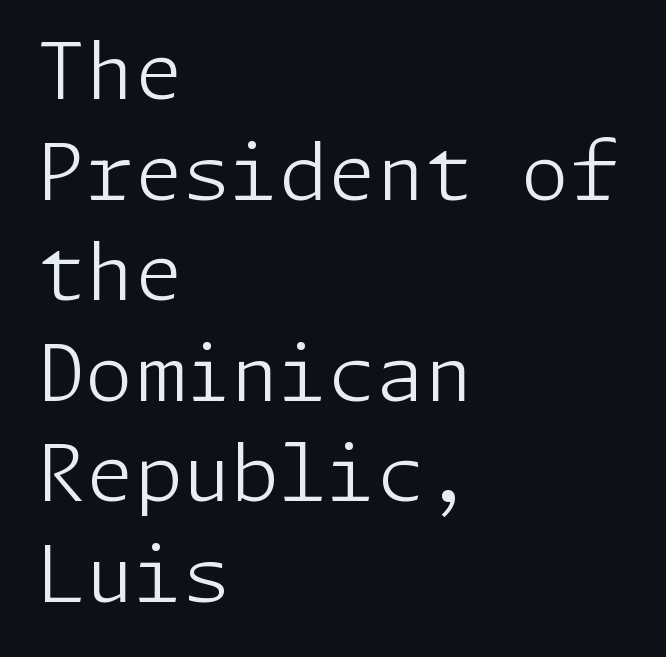
The image shows 78 px light sans-serif type, upright; set left-aligned, normal line spacing (1.29x), normal letter spacing, not underlined; low stroke contrast and a medium x-height.
